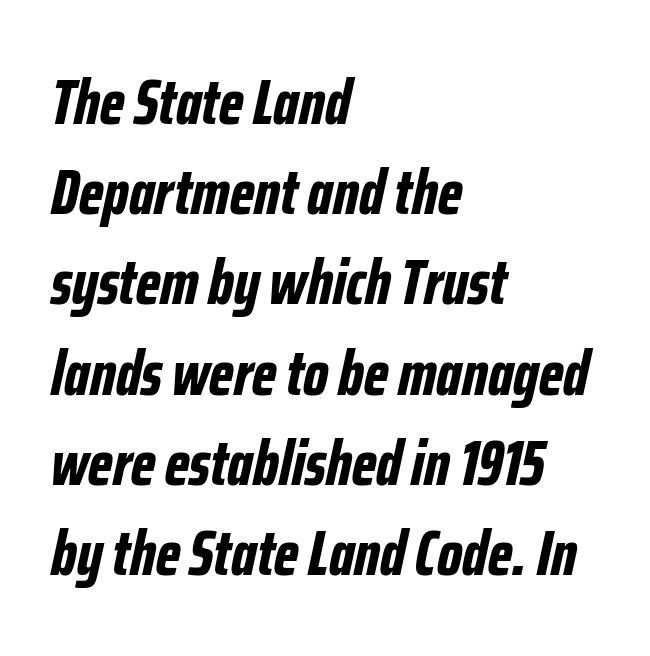
Quick note: underline off. Layout note: lines flush left. Line spacing here is normal. Thick stems and heavy bowls — unmistakably bold. What stands out about the letter spacing? Nothing — it is the standard amount. Looks like regular typesetting: each glyph gets only the width it needs.
